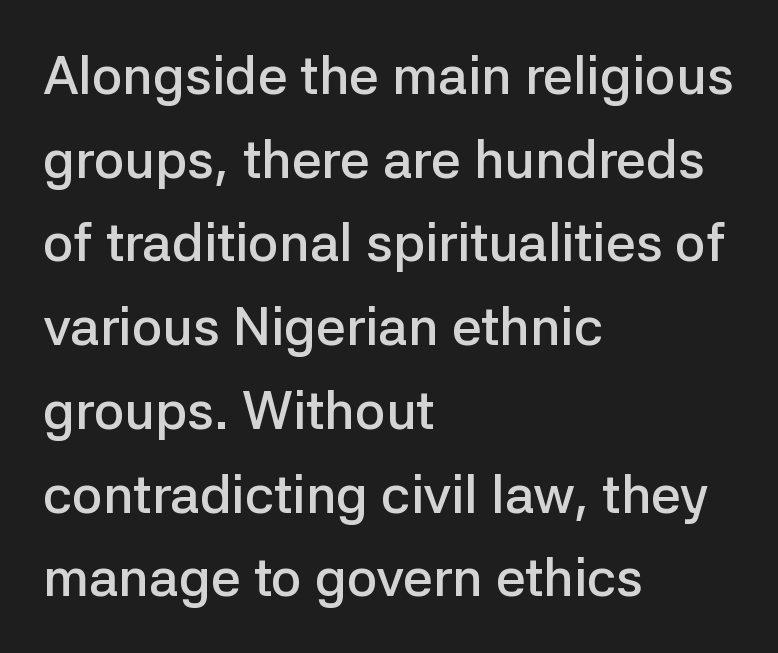
{"serif": "no", "italic": "no", "bold": "semi", "weight": "semibold", "width": "normal", "stroke_contrast": "low", "x_height": "medium", "monospaced": "no", "underline": "no", "align": "left", "line_spacing": "normal", "line_spacing_ratio": 1.58, "letter_spacing": "normal", "letter_spacing_em": 0.0, "glyph_px": 53}
